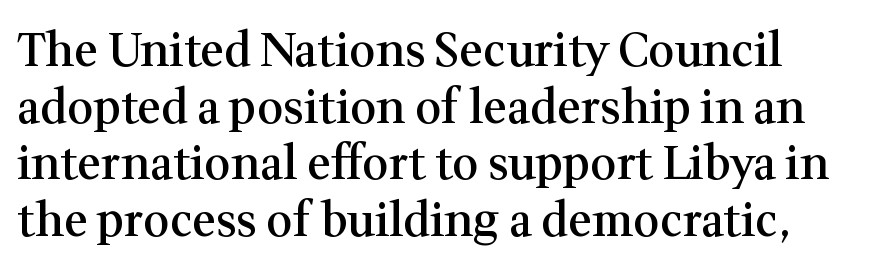
{"serif": "yes", "italic": "no", "bold": "semi", "weight": "semibold", "width": "normal", "stroke_contrast": "medium", "x_height": "medium", "monospaced": "no", "underline": "no", "line_spacing_ratio": 1.23, "letter_spacing": "normal", "letter_spacing_em": 0.0, "glyph_px": 46}
